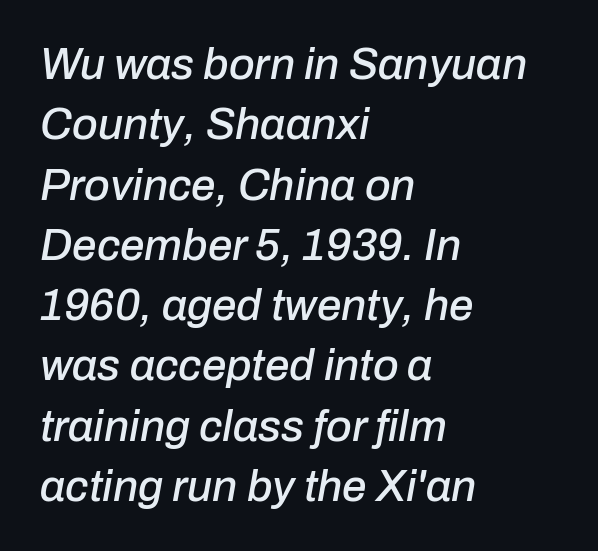
{"italic": "yes", "lean": "right", "slant_degrees": 10, "width": "normal", "stroke_contrast": "low", "x_height": "medium", "monospaced": "no", "underline": "no", "align": "left", "line_spacing": "normal", "line_spacing_ratio": 1.37, "letter_spacing": "normal", "letter_spacing_em": 0.0, "glyph_px": 44}
